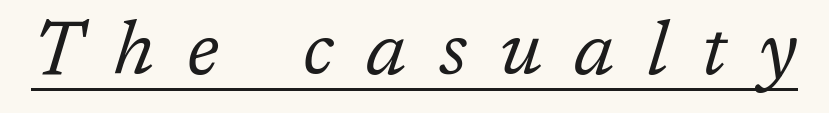
Q: Is the text bold? A: No.
Q: Is the text italic (slanted)? A: Yes, it leans right by about 17 degrees.
Q: Is the typeface a serif or a sans-serif typeface? A: Serif.
Q: Is the text underlined? A: Yes.
Q: Is the spacing between letters normal or unusually wide? A: Unusually wide.
Q: Width (condensed, normal, or wide)? A: Normal.
Q: Stroke contrast? A: Low.
Q: x-height? A: Medium.
Q: Monospaced? A: No.
